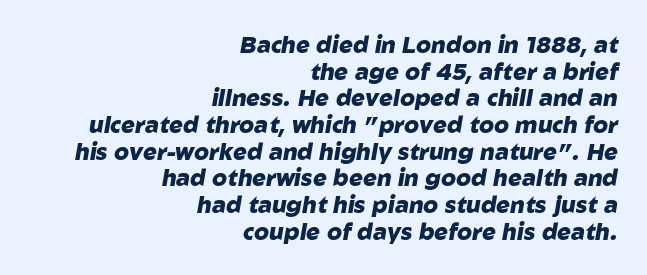
Every character sits at an angle, as italics do. Clear beneath every line of the passage. Observe the ordinary spacing: letters are neighbours, not strangers. The face used here has the dense, thick strokes of a bold. The paragraph shown leans on its right margin.
